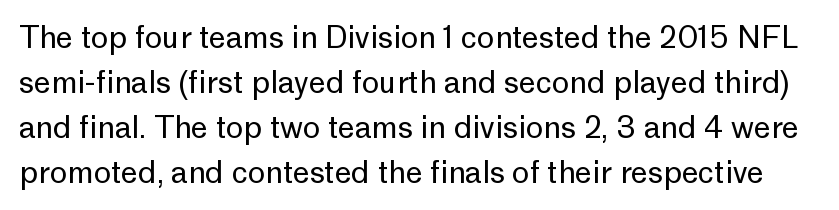
The image shows 30 px regular-weight sans-serif type, upright; set normal line spacing (1.5x), normal letter spacing, not underlined; low stroke contrast and a medium x-height.
